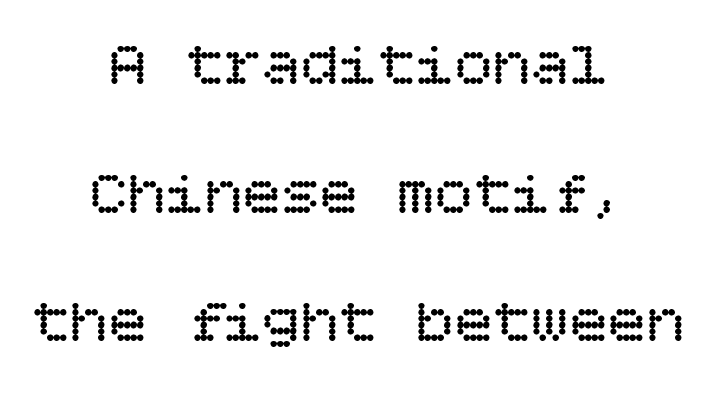
{"italic": "no", "bold": "no", "weight": "regular", "width": "normal", "stroke_contrast": "low", "x_height": "large", "underline": "no", "align": "center", "line_spacing": "loose", "line_spacing_ratio": 2.01, "letter_spacing": "normal", "letter_spacing_em": 0.0, "glyph_px": 64}
